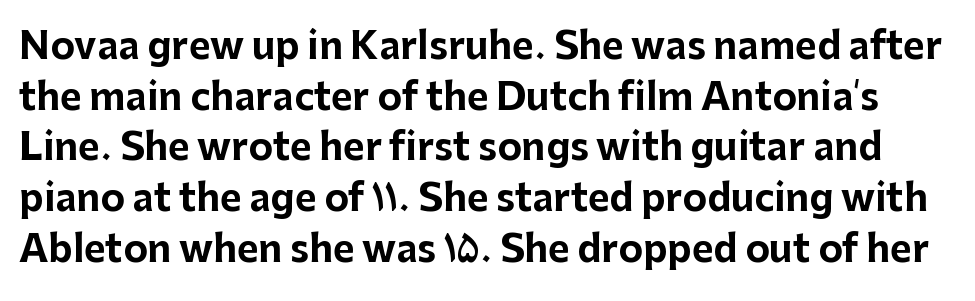
Typographically, this falls in the sans-serif category. Only glyphs here, with clear space below each row. In terms of letterspacing, this is plain default setting. Weight check: bold — yes, fully. Ascenders rise straight up at ninety degrees.
